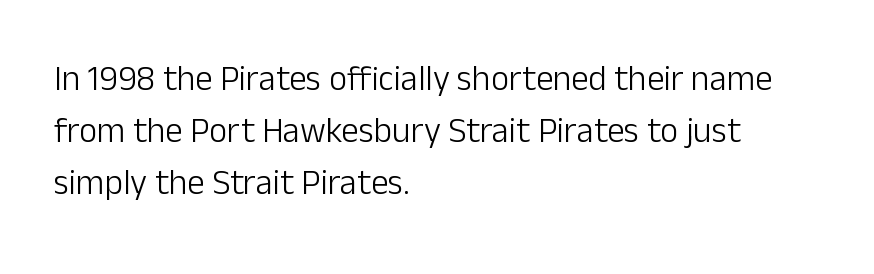
Spacing verdict: proportional, widths tailored to each character. This rendering uses left alignment, leaving the right contour irregular. Vertical strokes here are truly vertical. A quiet, ordinary-to-light weight characterises the typeface. Serif or sans? Sans — the stroke terminals are bare. No extra tracking has been applied to these lines.
